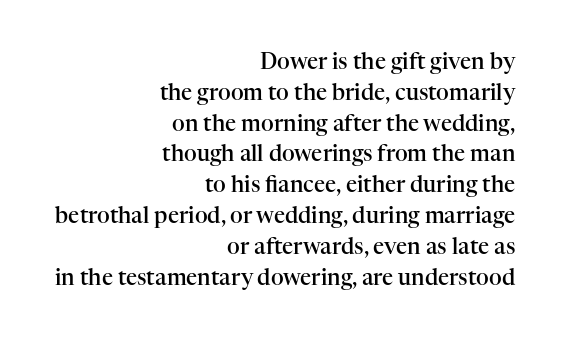
Line ends are locked; line starts wander. It's the straight-up-and-down kind of type. Type without underlining. The rendering uses a semibold face; strokes are thickened but not to full bold.
